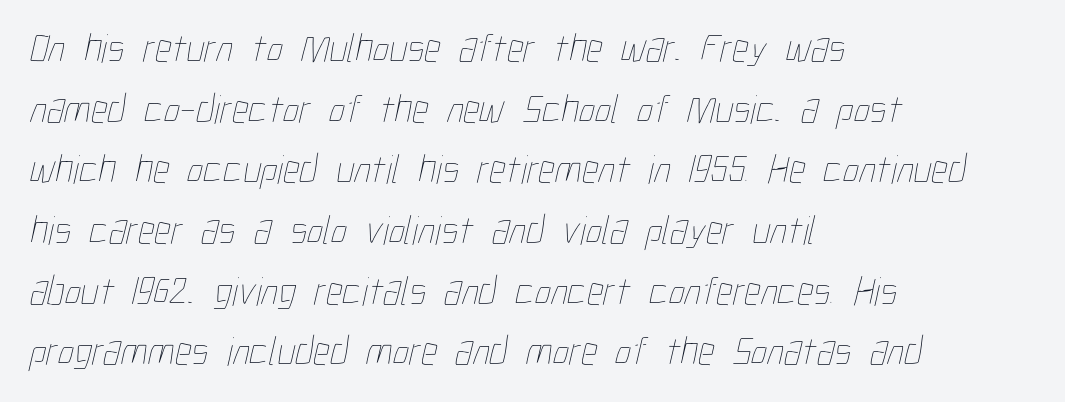
{"bold": "no", "weight": "thin", "width": "condensed", "stroke_contrast": "low", "x_height": "medium", "monospaced": "no", "underline": "no", "align": "left", "line_spacing": "normal", "line_spacing_ratio": 1.48, "letter_spacing": "normal", "letter_spacing_em": 0.0, "glyph_px": 41}
